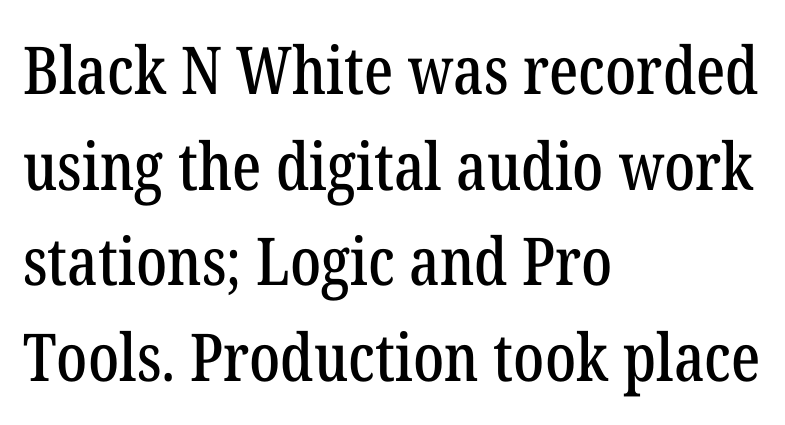
{"serif": "yes", "italic": "no", "width": "condensed", "stroke_contrast": "low", "x_height": "medium", "monospaced": "no", "underline": "no", "align": "left", "line_spacing": "normal", "line_spacing_ratio": 1.45, "letter_spacing": "normal", "letter_spacing_em": 0.0, "glyph_px": 66}
